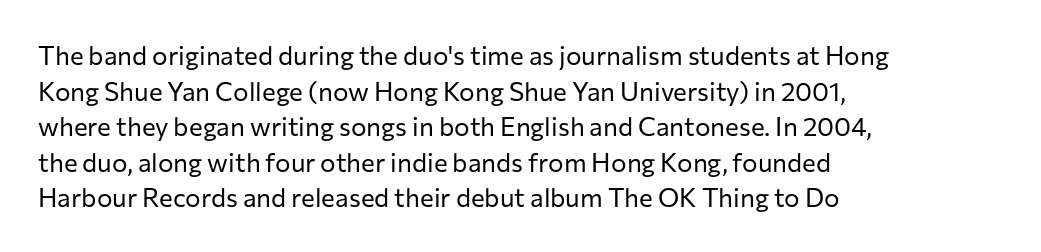
Q: Is the text bold? A: No.
Q: Is the text italic (slanted)? A: No, it is upright.
Q: Is the text underlined? A: No.
Q: How is the paragraph aligned? A: Left-aligned.
Q: Is the spacing between letters normal or unusually wide? A: Normal.
Q: Is the spacing between lines tight, normal or loose? A: Normal.
